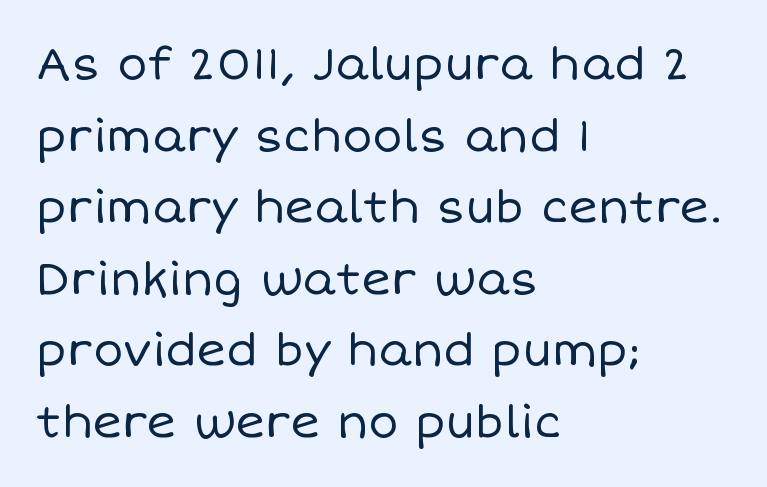
The image shows 45 px regular-weight type, upright; set left-aligned, normal line spacing (1.59x), normal letter spacing, not underlined; low stroke contrast and a large x-height.
